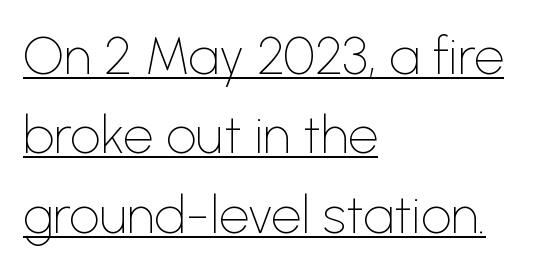
Q: Is the text bold? A: No.
Q: Is the text italic (slanted)? A: No, it is upright.
Q: Is the typeface a serif or a sans-serif typeface? A: Sans-serif.
Q: Is the text underlined? A: Yes.
Q: How is the paragraph aligned? A: Left-aligned.
Q: Is the spacing between letters normal or unusually wide? A: Normal.
Q: Is the spacing between lines tight, normal or loose? A: Normal.
Q: Width (condensed, normal, or wide)? A: Normal.
Q: Stroke contrast? A: Low.
Q: x-height? A: Medium.
Q: Monospaced? A: No.
